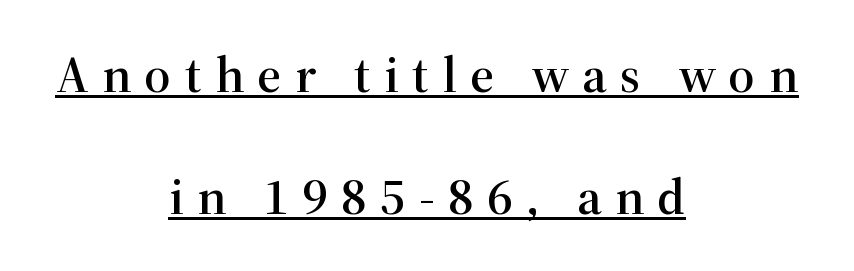
{"serif": "yes", "italic": "no", "width": "normal", "stroke_contrast": "high", "x_height": "medium", "monospaced": "no", "underline": "yes", "align": "center", "line_spacing": "loose", "line_spacing_ratio": 2.35, "letter_spacing": "wide", "letter_spacing_em": 0.26, "glyph_px": 52}
